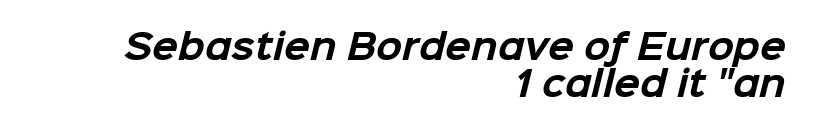
Every letter is thick-stroked: bold, no question. You could call the tracking neutral — neither tight nor loose. The passage shown is not underscored anywhere. Does the copy run flush right? Yes — the right margin is perfectly even. Note: no serifs on the glyphs. Is this a fixed-width face? No — the glyphs have proportional, varying widths.
